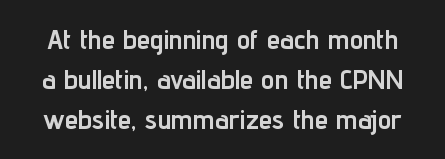
The space beneath each line is pristine and unruled. How are the letters spaced? Ordinarily, with no added tracking. Line spacing here is normal. The typesetting leans heavy: a genuine bold. Notice how the stems are strictly vertical — no italics here.
